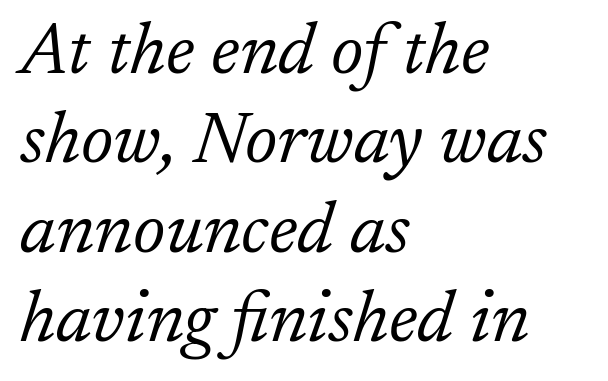
{"serif": "yes", "italic": "yes", "lean": "right", "slant_degrees": 17, "bold": "no", "weight": "light", "width": "normal", "stroke_contrast": "low", "x_height": "medium", "monospaced": "no", "underline": "no", "align": "left", "line_spacing_ratio": 1.24, "letter_spacing": "normal", "letter_spacing_em": 0.0, "glyph_px": 72}
